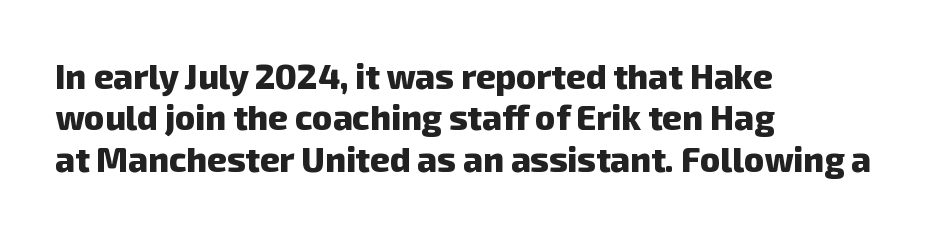
These lines are rendered in a variable-pitch font. Notice how the passage keeps a crisp vertical edge on the left only. Nobody touched the tracking dial on this one. Plain, unruled lines of type. Check where the strokes stop: nothing finishes them off — pure sans. As a designer I'd log this as weight 700, bold.
